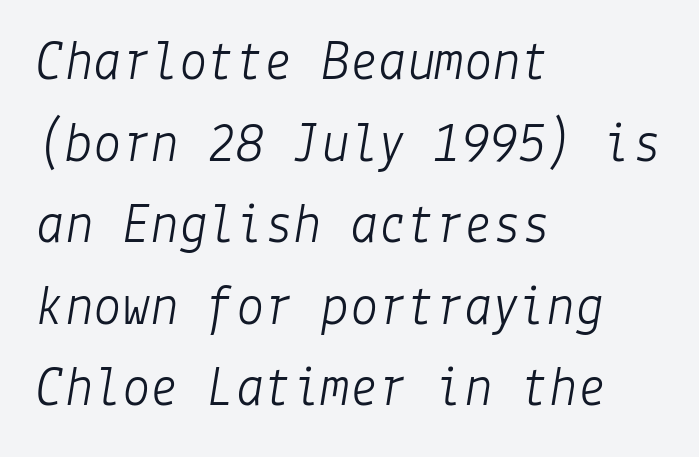
Q: Is the text bold? A: No.
Q: Is the text italic (slanted)? A: Yes, it leans right by about 9 degrees.
Q: Is the text underlined? A: No.
Q: How is the paragraph aligned? A: Left-aligned.
Q: Is the spacing between letters normal or unusually wide? A: Normal.
Q: Is the spacing between lines tight, normal or loose? A: Normal.
Q: Width (condensed, normal, or wide)? A: Normal.
Q: Stroke contrast? A: Low.
Q: x-height? A: Medium.
